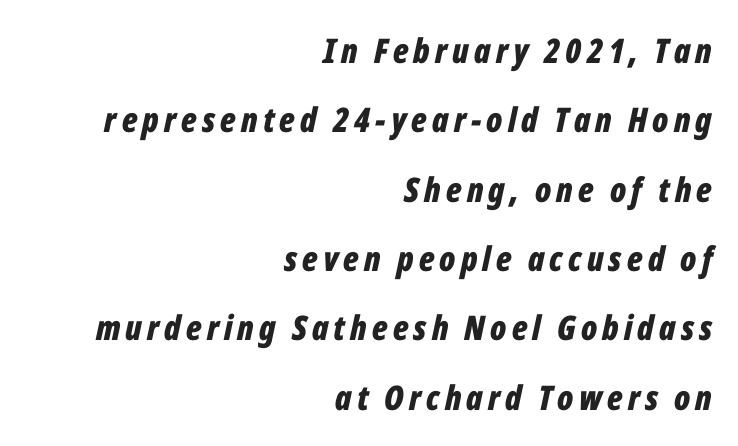
{"italic": "yes", "lean": "right", "slant_degrees": 12, "bold": "yes", "weight": "bold", "width": "condensed", "stroke_contrast": "low", "x_height": "medium", "monospaced": "no", "underline": "no", "align": "right", "line_spacing": "loose", "line_spacing_ratio": 2.04, "glyph_px": 34}
